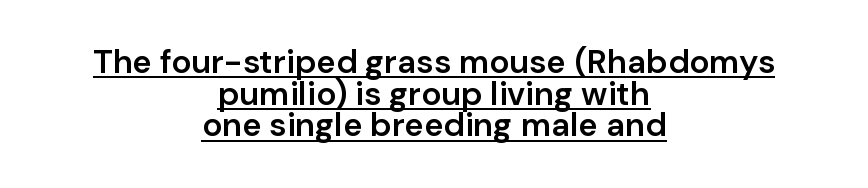
Q: Is the text bold? A: Semi-bold.
Q: Is the text italic (slanted)? A: No, it is upright.
Q: Is the typeface a serif or a sans-serif typeface? A: Sans-serif.
Q: Is the text underlined? A: Yes.
Q: How is the paragraph aligned? A: Centered.
Q: Is the spacing between letters normal or unusually wide? A: Normal.
Q: Is the spacing between lines tight, normal or loose? A: Tight.
Q: Width (condensed, normal, or wide)? A: Normal.
Q: Stroke contrast? A: Low.
Q: x-height? A: Medium.
Q: Monospaced? A: No.
